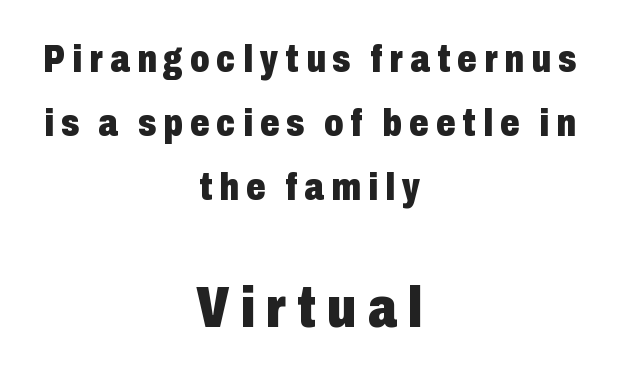
What kind of face is this? One without serifs — a sans. Proportional: the letters do not fall into vertical columns. Which chunk is bigger? The second one — the bottom block dwarfs the top. Each line is balanced around a shared central axis. The gap between lines stays unmarked. Chunky letters — that's bold for sure.
